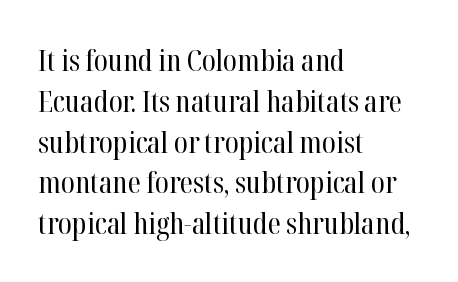
{"serif": "yes", "italic": "no", "bold": "no", "weight": "regular", "width": "condensed", "stroke_contrast": "high", "x_height": "medium", "monospaced": "no", "underline": "no", "align": "left", "line_spacing": "normal", "line_spacing_ratio": 1.36, "letter_spacing": "normal", "letter_spacing_em": 0.0, "glyph_px": 30}
